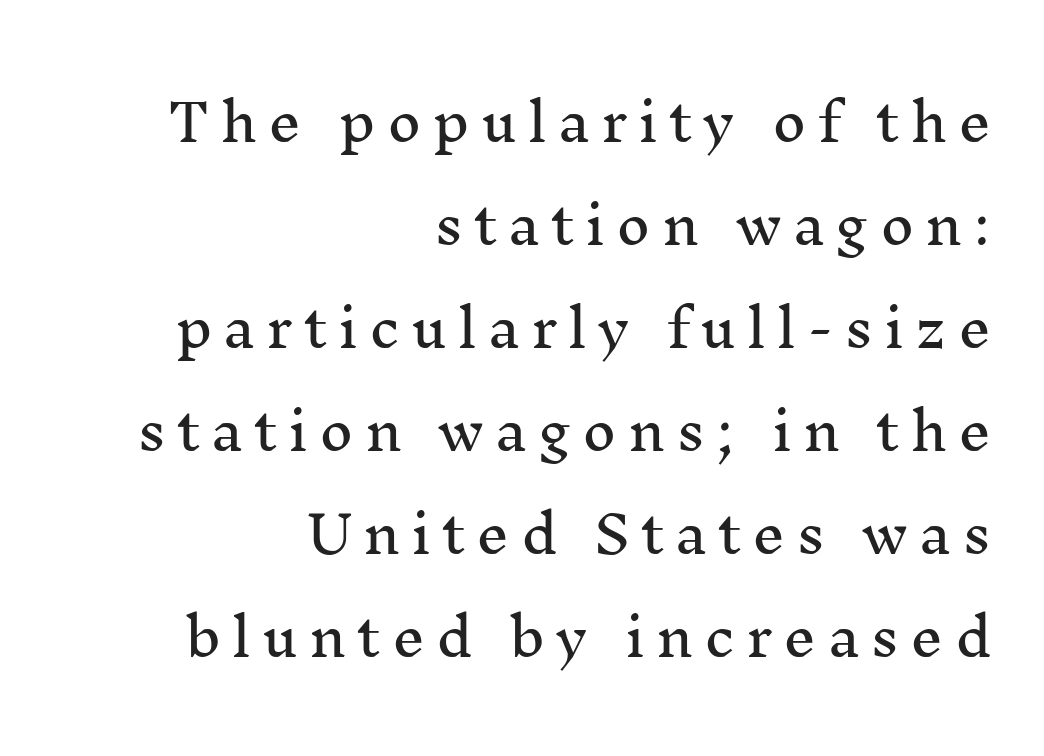
The image shows 52 px serif type, upright; set right-aligned, loose line spacing (1.98x), unusually wide letter spacing (+0.21 em), not underlined; medium stroke contrast and a medium x-height.
